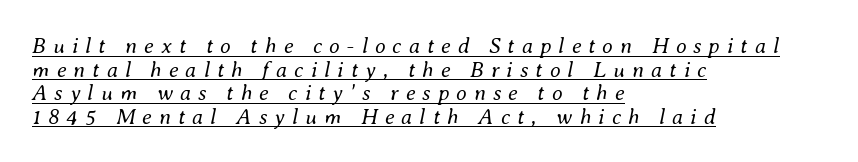
Q: Is the text bold? A: No.
Q: Is the text italic (slanted)? A: Yes, it leans right by about 8 degrees.
Q: Is the text underlined? A: Yes.
Q: How is the paragraph aligned? A: Left-aligned.
Q: Is the spacing between letters normal or unusually wide? A: Unusually wide.
Q: Is the spacing between lines tight, normal or loose? A: Tight.
